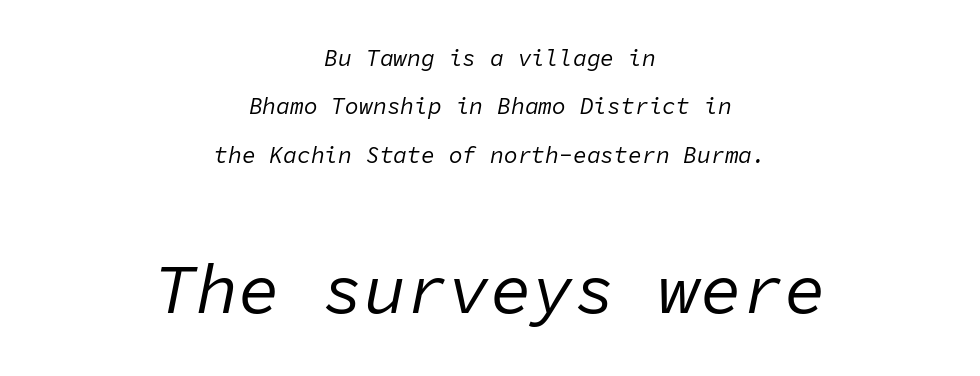
This is not heavy type; no bold has been used. The specimen reads as italic at a glance. Vertically, the passage feels expansive, rows floating well apart. Bare-footed words on every line. The text block is weighted toward neither margin, spreading evenly from the middle. The lower block of text is set noticeably larger than the block above it.
